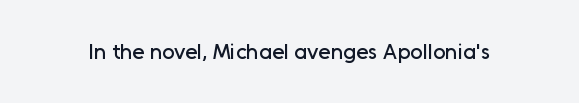
Tall strokes in this sample are plumb rather than angled. Short note: letters normally spaced. Lines of text with bare space underneath.
